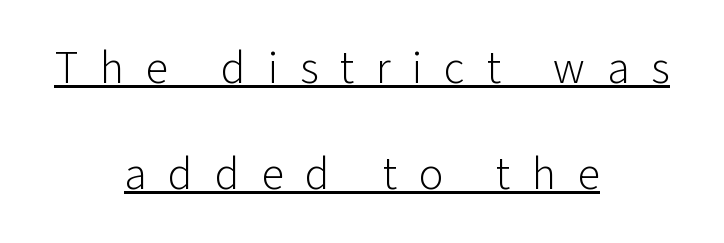
Each new line begins a long way beneath the previous one. The lettering is marked with a stroke running underneath it. Designer's note — italics off, roman on. These lines are centered, leaving both edges ragged. Weight class: somewhere from thin through regular.
